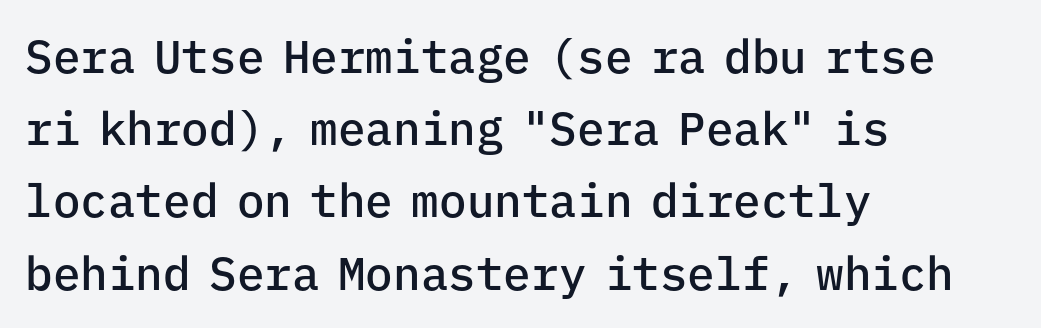
Q: Is the text bold? A: Semi-bold.
Q: Is the text italic (slanted)? A: No, it is upright.
Q: Is the typeface a serif or a sans-serif typeface? A: Sans-serif.
Q: Is the text underlined? A: No.
Q: How is the paragraph aligned? A: Left-aligned.
Q: Is the spacing between letters normal or unusually wide? A: Normal.
Q: Is the spacing between lines tight, normal or loose? A: Normal.
Q: Width (condensed, normal, or wide)? A: Normal.
Q: Stroke contrast? A: Low.
Q: x-height? A: Medium.
Q: Monospaced? A: Yes.
